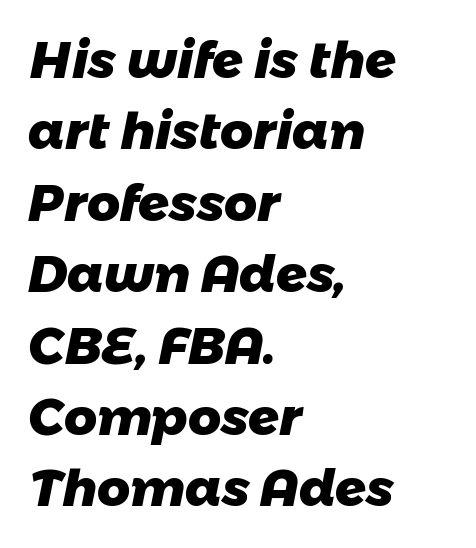
Q: Is the text bold? A: Yes.
Q: Is the typeface a serif or a sans-serif typeface? A: Sans-serif.
Q: Is the text underlined? A: No.
Q: How is the paragraph aligned? A: Left-aligned.
Q: Is the spacing between letters normal or unusually wide? A: Normal.
Q: Is the spacing between lines tight, normal or loose? A: Normal.
Q: Width (condensed, normal, or wide)? A: Normal.
Q: Stroke contrast? A: Low.
Q: x-height? A: Medium.
Q: Monospaced? A: No.
